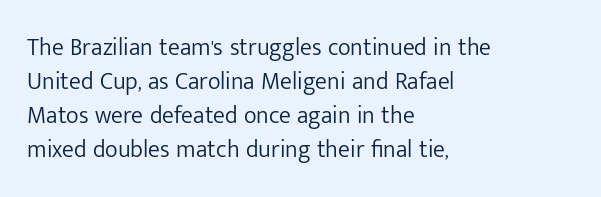
Q: Is the text bold? A: No.
Q: Is the text italic (slanted)? A: No, it is upright.
Q: Is the text underlined? A: No.
Q: How is the paragraph aligned? A: Left-aligned.
Q: Is the spacing between letters normal or unusually wide? A: Normal.
Q: Is the spacing between lines tight, normal or loose? A: Normal.
